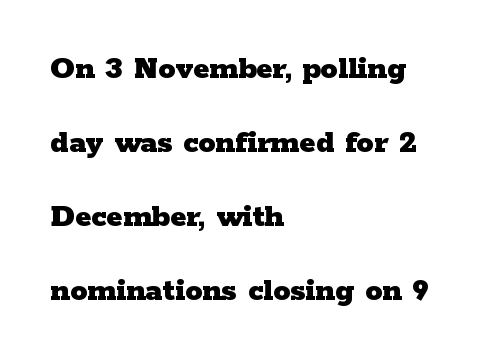
Rule under the text: the space is simply empty. Line spacing here is loose. This sample uses a serif face. Default kerning and tracking; the words read as compact shapes.
